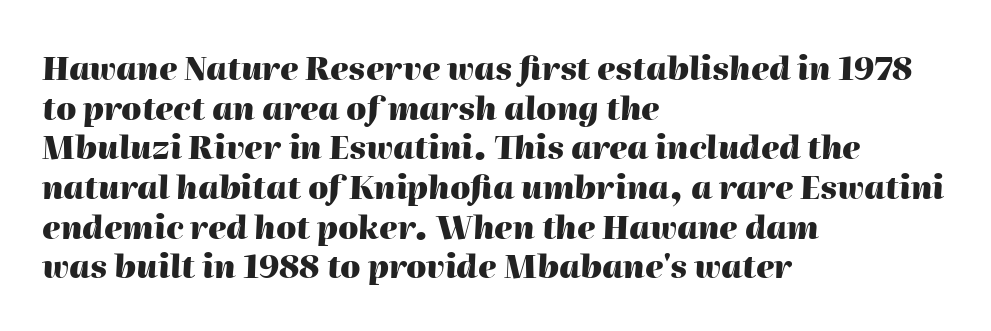
The letters advance in unequal steps, a hallmark of proportional type. In terms of weight, the rendering is a true, heavy bold. The lines in this sample share a left origin and differ only in where they stop. Emphasis-style slanted type is in use. Nobody touched the tracking dial on this one.
